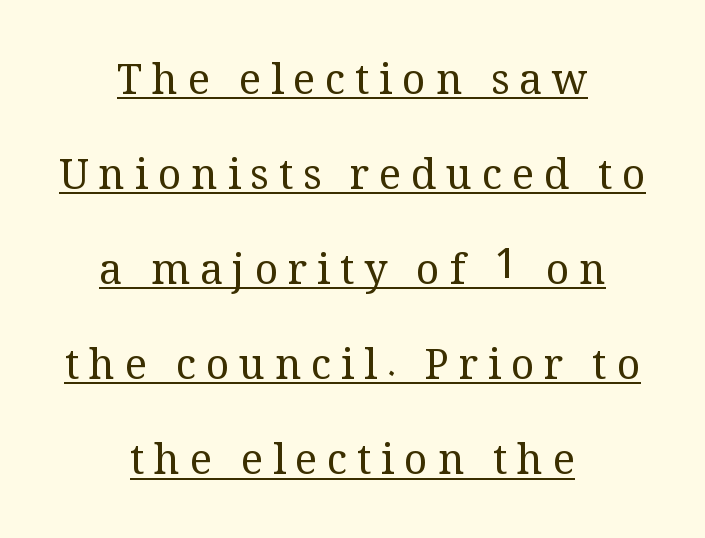
Q: Is the text bold? A: No.
Q: Is the text italic (slanted)? A: No, it is upright.
Q: Is the typeface a serif or a sans-serif typeface? A: Serif.
Q: Is the text underlined? A: Yes.
Q: How is the paragraph aligned? A: Centered.
Q: Is the spacing between letters normal or unusually wide? A: Unusually wide.
Q: Is the spacing between lines tight, normal or loose? A: Loose.
Q: Width (condensed, normal, or wide)? A: Normal.
Q: Stroke contrast? A: Medium.
Q: x-height? A: Medium.
Q: Monospaced? A: No.
